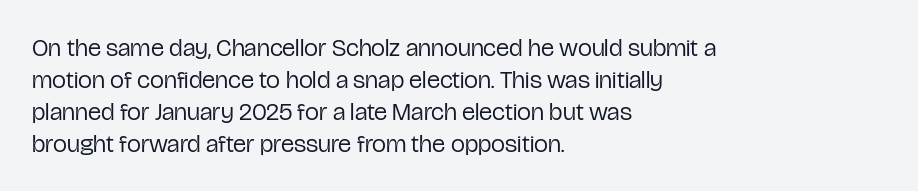
Glance below the letters and you will spot only blank space. The weight tops out at a normal text grade. Teacher's note: observe the even left margin — that is flush-left alignment. Interline gaps are of average width in this sample. In terms of posture, this sample is upright.
